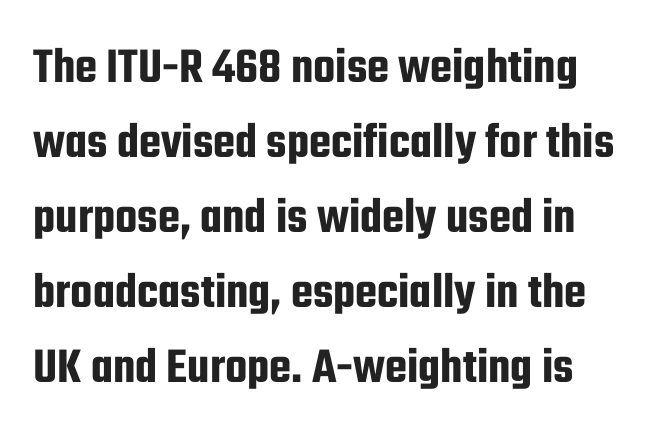
Q: Is the text italic (slanted)? A: No, it is upright.
Q: Is the typeface a serif or a sans-serif typeface? A: Sans-serif.
Q: Is the text underlined? A: No.
Q: Is the spacing between letters normal or unusually wide? A: Normal.
Q: Is the spacing between lines tight, normal or loose? A: Normal.
Q: Width (condensed, normal, or wide)? A: Condensed.
Q: Stroke contrast? A: Low.
Q: x-height? A: Medium.
Q: Monospaced? A: No.
